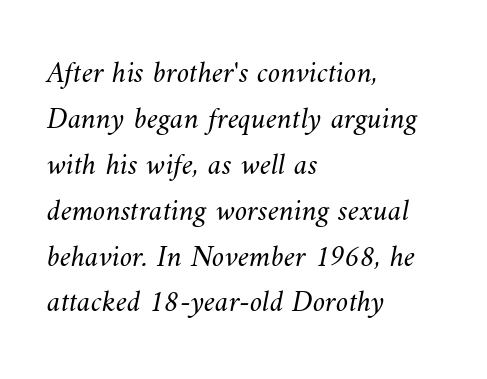
Honestly, the row spacing looks completely unremarkable. Reading down the block, your eye returns to a fixed left position each line. Decoration check: the copy has no underline. Each word holds together tightly as a unit, with standard inter-letter gaps.
